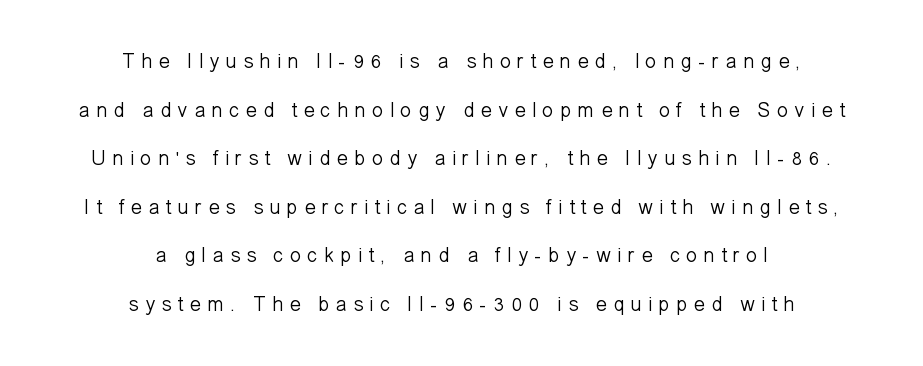
Q: Is the text bold? A: No.
Q: Is the text italic (slanted)? A: No, it is upright.
Q: Is the text underlined? A: No.
Q: How is the paragraph aligned? A: Centered.
Q: Is the spacing between letters normal or unusually wide? A: Unusually wide.
Q: Is the spacing between lines tight, normal or loose? A: Loose.
